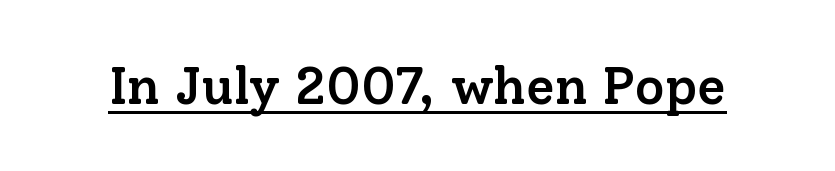
The image shows 52 px semibold serif type, upright; set normal letter spacing, underlined; low stroke contrast and a medium x-height.
